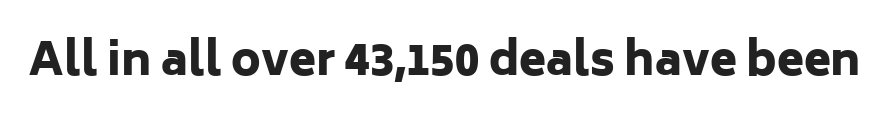
Q: Is the text bold? A: Yes.
Q: Is the text italic (slanted)? A: No, it is upright.
Q: Is the typeface a serif or a sans-serif typeface? A: Sans-serif.
Q: Is the text underlined? A: No.
Q: Is the spacing between letters normal or unusually wide? A: Normal.
Q: Width (condensed, normal, or wide)? A: Normal.
Q: Stroke contrast? A: Low.
Q: x-height? A: Medium.
Q: Monospaced? A: No.
